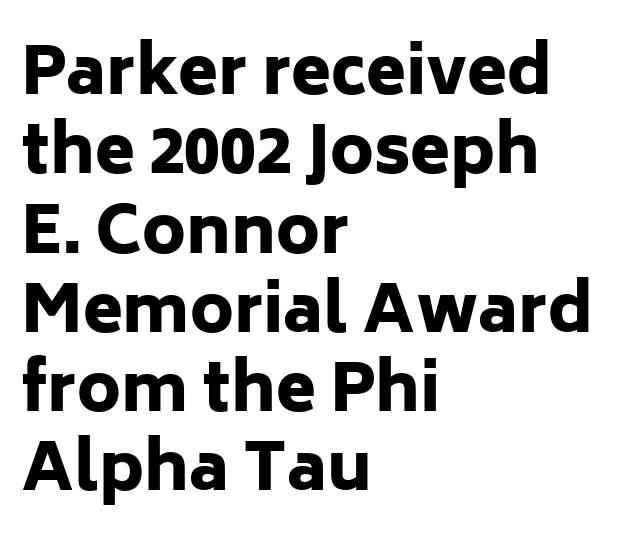
The gaps between neighbouring characters are ordinary and unremarkable. Note the varied advance widths — an 'i' is clearly narrower than an 'm'. I'd describe the lettering as bold — thick and assertive. A sans-serif font was chosen for this passage.
